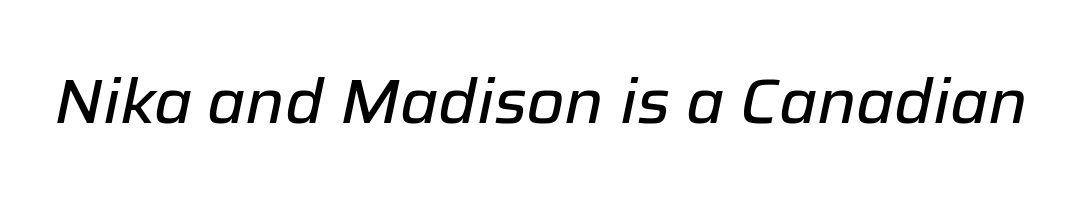
{"italic": "yes", "lean": "right", "slant_degrees": 12, "width": "normal", "stroke_contrast": "low", "x_height": "medium", "monospaced": "no", "underline": "no", "letter_spacing": "normal", "letter_spacing_em": 0.0, "glyph_px": 61}
